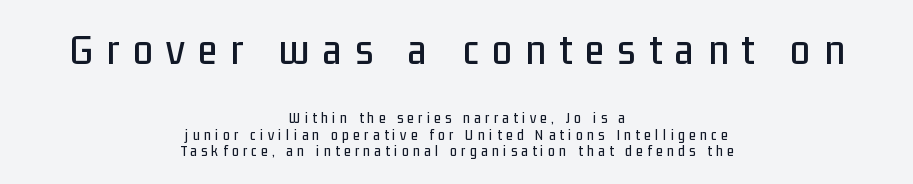
The image shows 45 px condensed sans-serif type, upright; set centered, tight line spacing (1.1x), unusually wide letter spacing (+0.3 em), not underlined; the first (top) block is 3.0x larger; low stroke contrast and a medium x-height.
